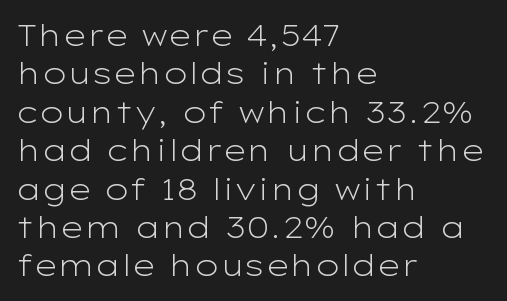
The image shows 30 px light, wide sans-serif type, upright; set left-aligned, normal line spacing (1.28x), normal letter spacing, not underlined; low stroke contrast and a medium x-height.
